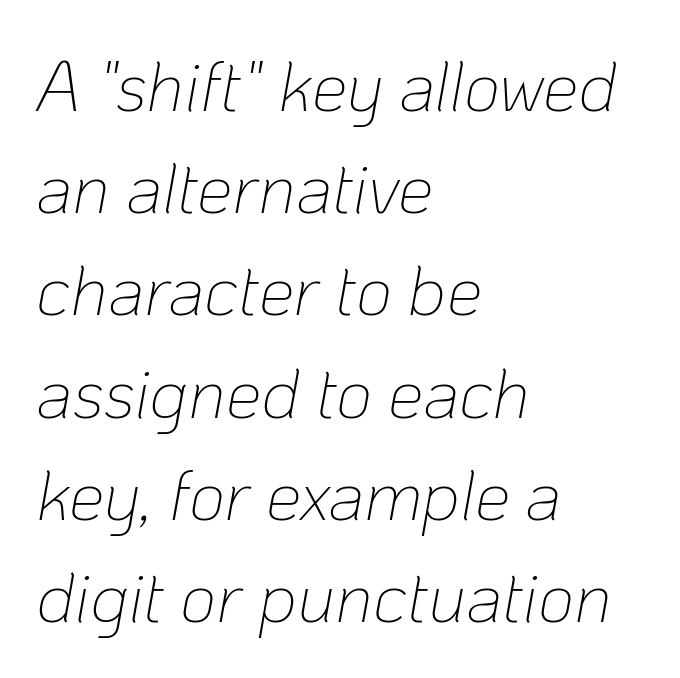
Q: Is the text bold? A: No.
Q: Is the text italic (slanted)? A: Yes, it leans right by about 10 degrees.
Q: Is the text underlined? A: No.
Q: How is the paragraph aligned? A: Left-aligned.
Q: Is the spacing between letters normal or unusually wide? A: Normal.
Q: Is the spacing between lines tight, normal or loose? A: Normal.
Q: Width (condensed, normal, or wide)? A: Normal.
Q: Stroke contrast? A: Low.
Q: x-height? A: Medium.
Q: Monospaced? A: No.
